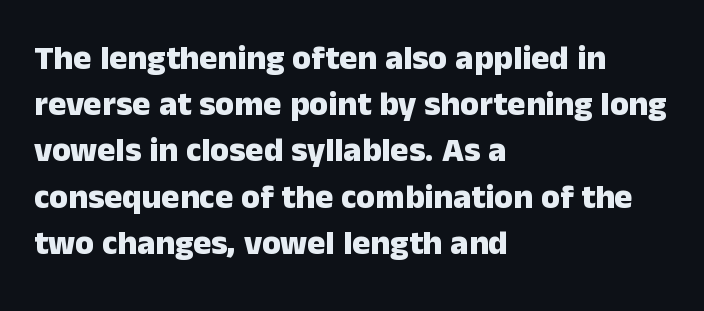
{"serif": "no", "italic": "no", "bold": "yes", "weight": "heavy", "width": "normal", "stroke_contrast": "low", "x_height": "medium", "monospaced": "no", "underline": "no", "align": "left", "line_spacing": "normal", "line_spacing_ratio": 1.36, "letter_spacing": "normal", "letter_spacing_em": 0.0, "glyph_px": 34}
